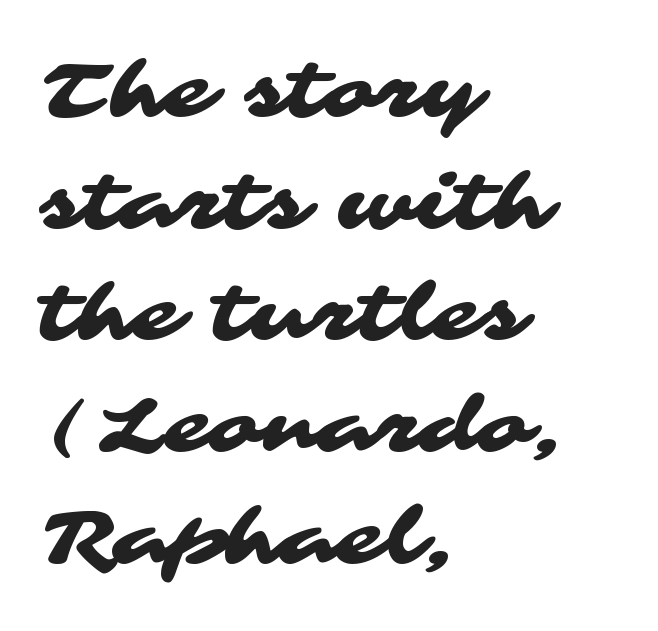
Q: Is the typeface a serif or a sans-serif typeface? A: Sans-serif.
Q: Is the text underlined? A: No.
Q: How is the paragraph aligned? A: Left-aligned.
Q: Is the spacing between letters normal or unusually wide? A: Normal.
Q: Is the spacing between lines tight, normal or loose? A: Normal.
Q: Width (condensed, normal, or wide)? A: Wide.
Q: Stroke contrast? A: Medium.
Q: x-height? A: Medium.
Q: Monospaced? A: No.
